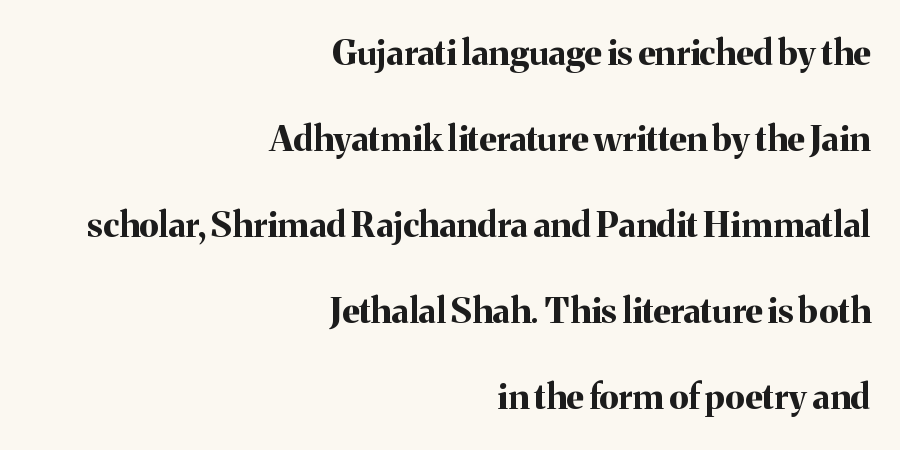
Q: Is the text bold? A: Yes.
Q: Is the text italic (slanted)? A: No, it is upright.
Q: Is the typeface a serif or a sans-serif typeface? A: Serif.
Q: Is the text underlined? A: No.
Q: How is the paragraph aligned? A: Right-aligned.
Q: Is the spacing between letters normal or unusually wide? A: Normal.
Q: Is the spacing between lines tight, normal or loose? A: Loose.
Q: Width (condensed, normal, or wide)? A: Normal.
Q: Stroke contrast? A: Medium.
Q: x-height? A: Medium.
Q: Monospaced? A: No.
